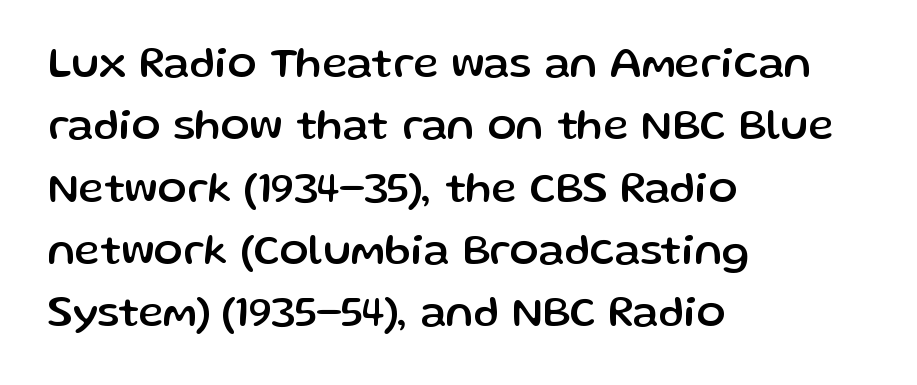
The image shows 43 px sans-serif type, upright; set left-aligned, normal line spacing (1.45x), normal letter spacing, not underlined; low stroke contrast and a medium x-height.
